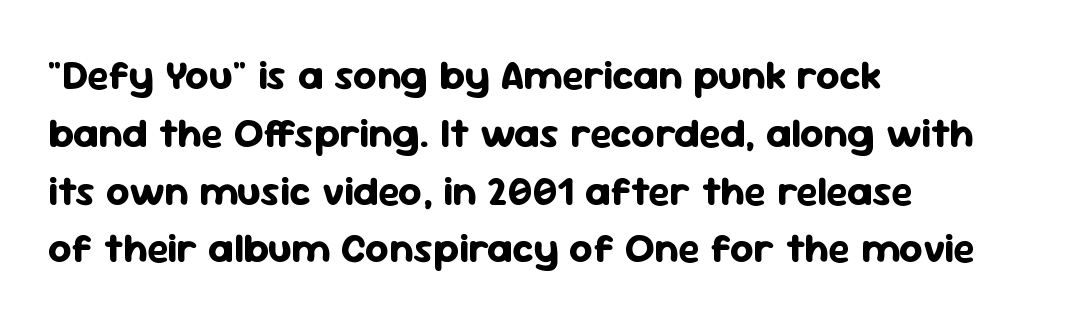
The image shows 41 px bold sans-serif type, upright; set left-aligned, normal line spacing (1.41x), normal letter spacing, not underlined; low stroke contrast and a medium x-height.
